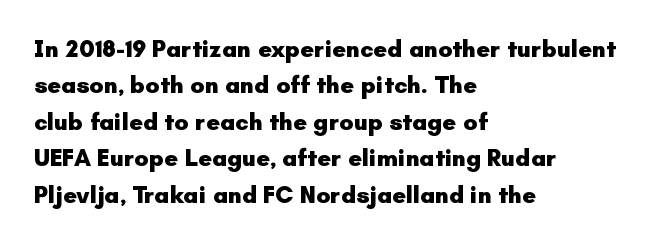
{"italic": "no", "bold": "yes", "underline": "no", "align": "left", "line_spacing": "normal", "line_spacing_ratio": 1.52, "letter_spacing": "normal", "letter_spacing_em": 0.0, "glyph_px": 24}
